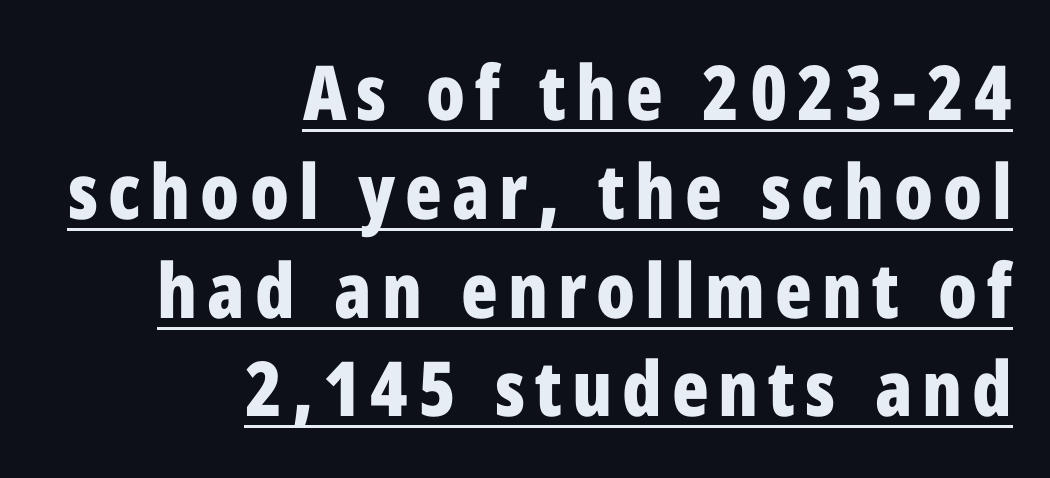
Q: Is the text bold? A: Yes.
Q: Is the text italic (slanted)? A: No, it is upright.
Q: Is the typeface a serif or a sans-serif typeface? A: Sans-serif.
Q: Is the text underlined? A: Yes.
Q: How is the paragraph aligned? A: Right-aligned.
Q: Is the spacing between lines tight, normal or loose? A: Normal.
Q: Width (condensed, normal, or wide)? A: Condensed.
Q: Stroke contrast? A: Low.
Q: x-height? A: Medium.
Q: Monospaced? A: No.
